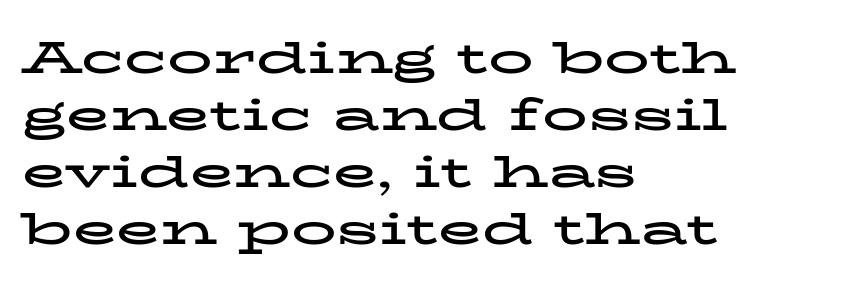
{"serif": "yes", "italic": "no", "bold": "yes", "weight": "bold", "width": "wide", "stroke_contrast": "low", "x_height": "medium", "monospaced": "no", "underline": "no", "align": "left", "line_spacing": "normal", "line_spacing_ratio": 1.27, "letter_spacing": "normal", "letter_spacing_em": 0.0, "glyph_px": 45}
